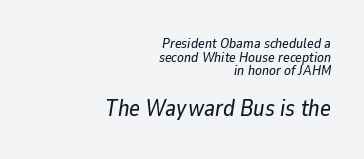
Q: Is the text italic (slanted)? A: Yes, it leans right by about 9 degrees.
Q: Is the text underlined? A: No.
Q: How is the paragraph aligned? A: Right-aligned.
Q: Is the spacing between letters normal or unusually wide? A: Normal.
Q: Is the spacing between lines tight, normal or loose? A: Tight.
Q: Which block of text is set in a larger size, the first (top) or the second (bottom)? A: The second (bottom) one.
